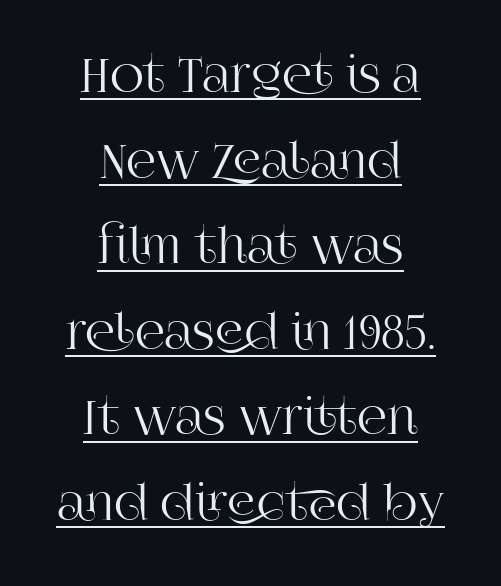
Q: Is the text italic (slanted)? A: No, it is upright.
Q: Is the typeface a serif or a sans-serif typeface? A: Serif.
Q: Is the text underlined? A: Yes.
Q: How is the paragraph aligned? A: Centered.
Q: Is the spacing between letters normal or unusually wide? A: Normal.
Q: Width (condensed, normal, or wide)? A: Normal.
Q: Stroke contrast? A: High.
Q: x-height? A: Large.
Q: Monospaced? A: No.
